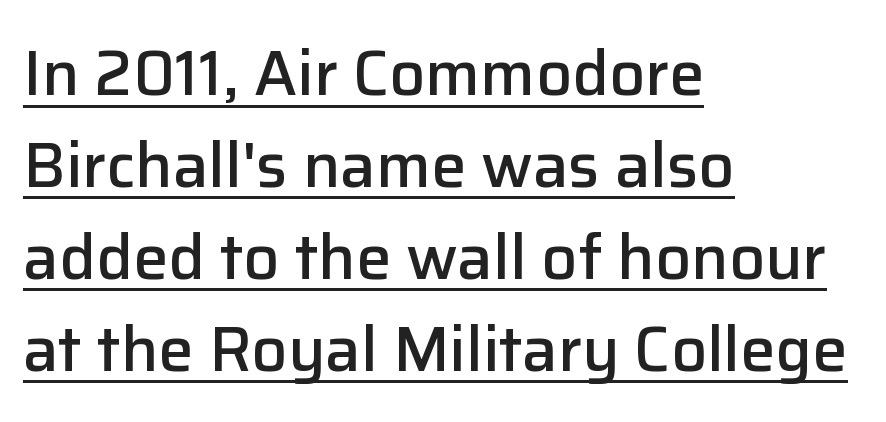
Its strokes are somewhat broadened, the hallmark of semibold type. A baseline rule has been typeset under these characters. This sample has the flowing, uneven cadence of proportional lettering. All the whitespace from short lines collects on the right. A typesetter would call this leading conventional body-copy spacing. The font's upright variant was chosen for this text.
